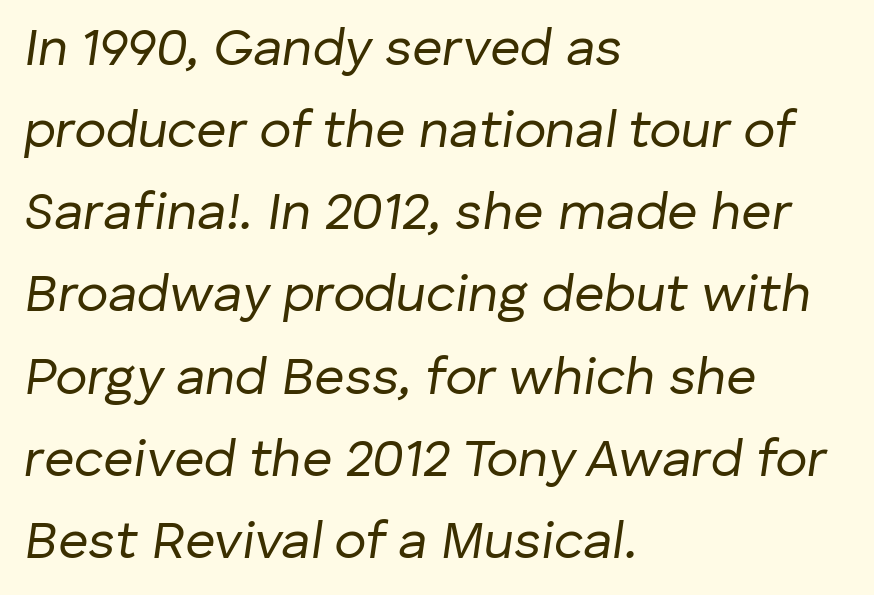
Q: Is the text bold? A: No.
Q: Is the text italic (slanted)? A: Yes, it leans right by about 8 degrees.
Q: Is the text underlined? A: No.
Q: How is the paragraph aligned? A: Left-aligned.
Q: Is the spacing between letters normal or unusually wide? A: Normal.
Q: Is the spacing between lines tight, normal or loose? A: Normal.
Q: Width (condensed, normal, or wide)? A: Normal.
Q: Stroke contrast? A: Low.
Q: x-height? A: Medium.
Q: Monospaced? A: No.
